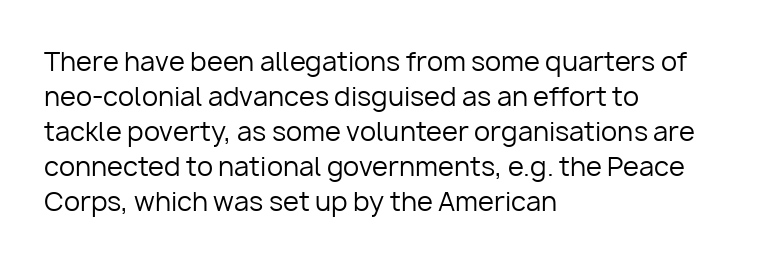
The image shows 26 px text type, upright; set left-aligned, normal line spacing (1.35x), normal letter spacing, not underlined.
